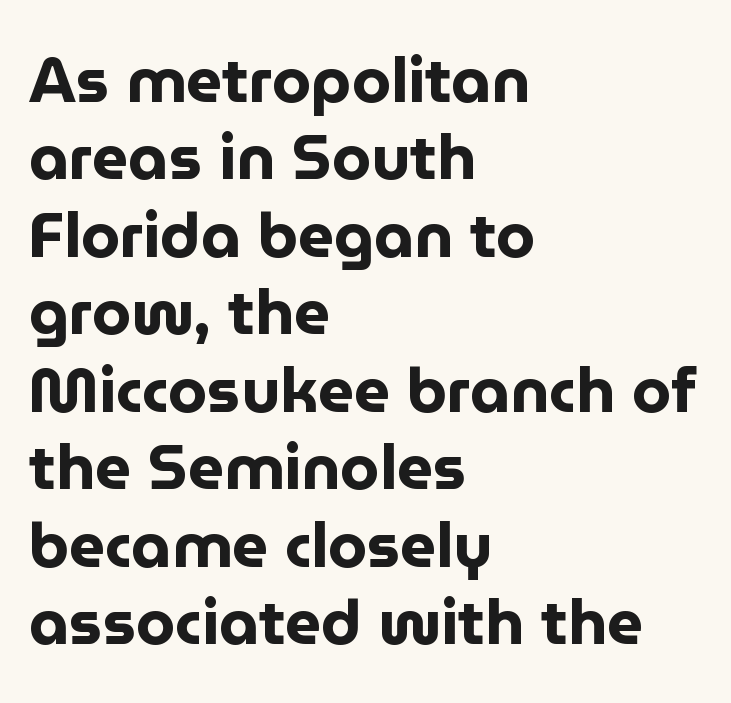
{"serif": "no", "italic": "no", "bold": "yes", "weight": "bold", "width": "normal", "stroke_contrast": "low", "x_height": "medium", "monospaced": "no", "underline": "no", "align": "left", "line_spacing_ratio": 1.23, "letter_spacing": "normal", "letter_spacing_em": 0.0, "glyph_px": 63}
